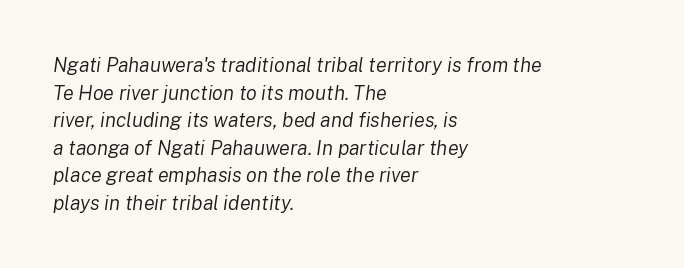
The image shows 20 px text type, italic (leaning right); set left-aligned, normal line spacing (1.38x), normal letter spacing, not underlined.
